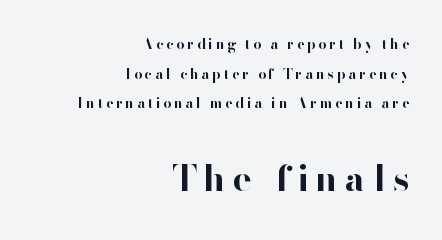
{"serif": "no", "italic": "no", "bold": "yes", "weight": "bold", "width": "normal", "stroke_contrast": "high", "x_height": "small", "monospaced": "no", "underline": "no", "align": "right", "line_spacing": "loose", "line_spacing_ratio": 2.11, "letter_spacing": "wide", "letter_spacing_em": 0.2, "larger_block": "second", "size_ratio": 2.57, "glyph_px": 36}
